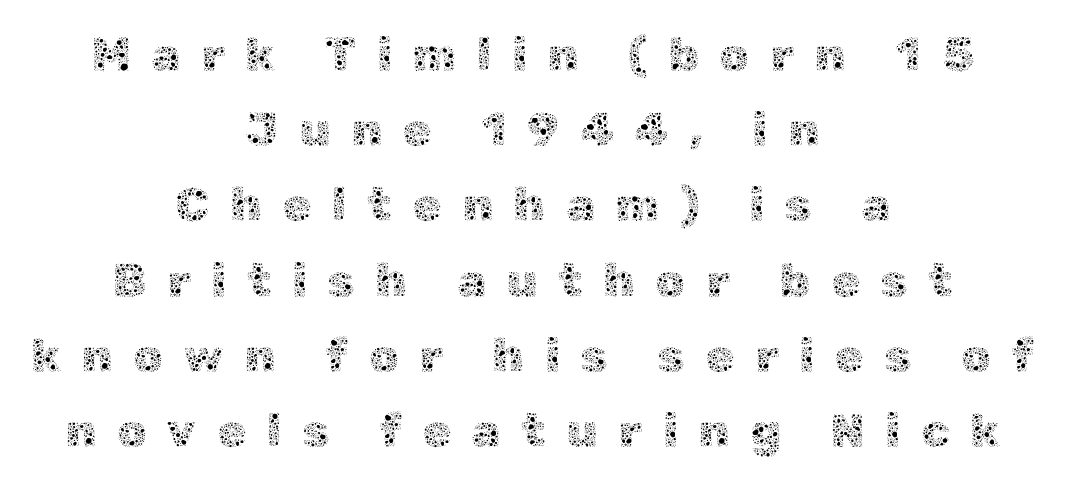
{"italic": "no", "bold": "no", "weight": "thin", "width": "normal", "x_height": "medium", "monospaced": "no", "underline": "no", "align": "center", "line_spacing": "normal", "line_spacing_ratio": 1.6, "letter_spacing": "wide", "letter_spacing_em": 0.43, "glyph_px": 47}
